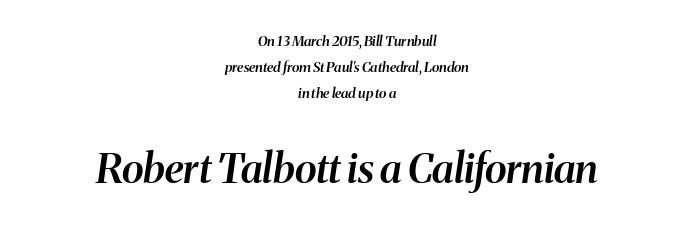
Typesetter's note: demi weight, one step under bold. Varying glyph widths throughout — classic text-font behaviour. A centered setting, common on invitations and titles, is used for this passage. The lower block of text is set noticeably larger than the block above it.
